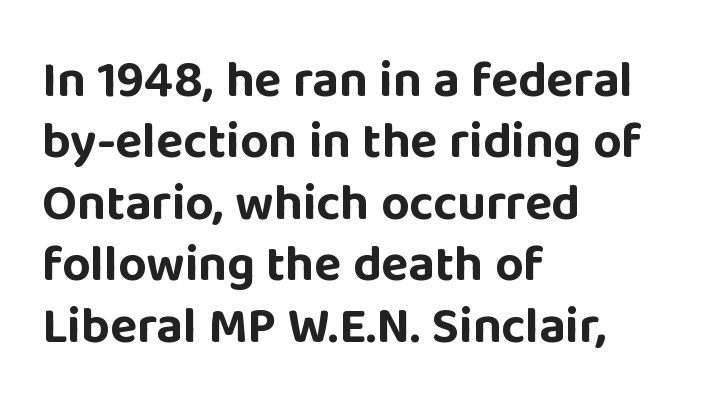
{"serif": "no", "italic": "no", "bold": "yes", "weight": "bold", "width": "normal", "stroke_contrast": "low", "x_height": "large", "monospaced": "no", "underline": "no", "align": "left", "line_spacing_ratio": 1.23, "letter_spacing": "normal", "letter_spacing_em": 0.0, "glyph_px": 50}
